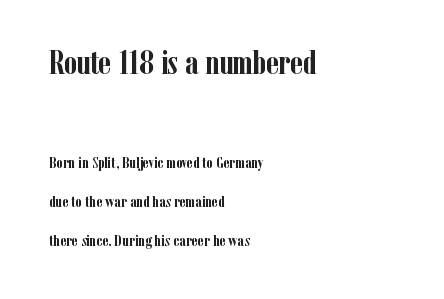
The image shows 33 px semibold, condensed serif type, upright; set left-aligned, loose line spacing (2.44x), normal letter spacing, not underlined; the first (top) block is 2.06x larger; low stroke contrast and a medium x-height.
